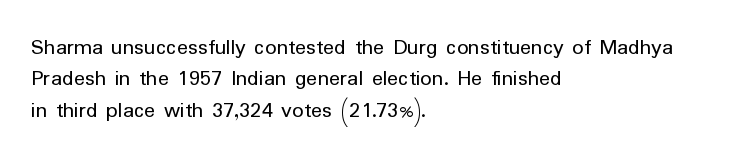
{"italic": "no", "bold": "no", "underline": "no", "align": "left", "line_spacing": "normal", "line_spacing_ratio": 1.36, "letter_spacing": "normal", "letter_spacing_em": 0.0, "glyph_px": 23}
